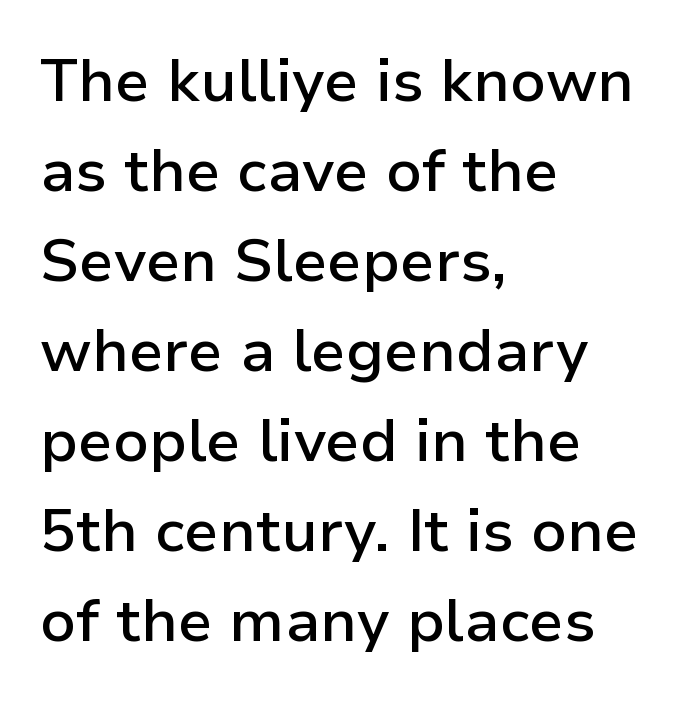
{"serif": "no", "italic": "no", "bold": "semi", "weight": "semibold", "width": "normal", "stroke_contrast": "low", "x_height": "medium", "monospaced": "no", "underline": "no", "align": "left", "line_spacing": "normal", "line_spacing_ratio": 1.5, "letter_spacing": "normal", "letter_spacing_em": 0.0, "glyph_px": 60}
